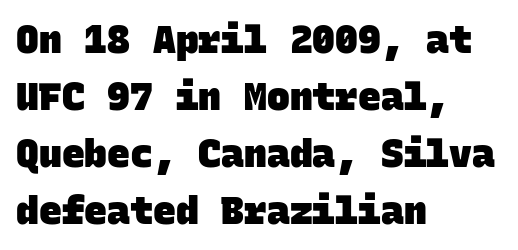
The image shows 38 px heavy sans-serif type, monospaced; set left-aligned, normal line spacing (1.5x), normal letter spacing, not underlined; low stroke contrast and a large x-height.
